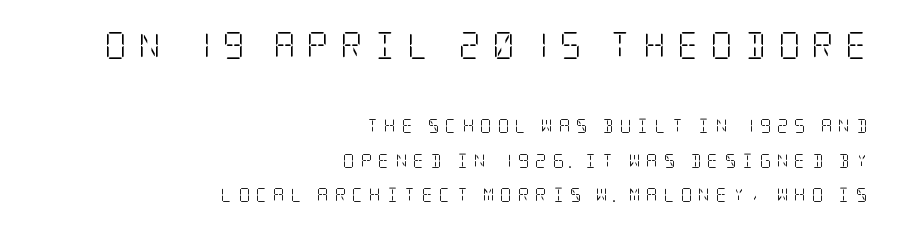
The lettering stays uniformly vertical, giving the passage a roman look. Leftover space on each line is placed entirely before the opening word. The typeface has the unassuming heft of standard copy or less. In this sample the first text group is rendered at the bigger scale.
